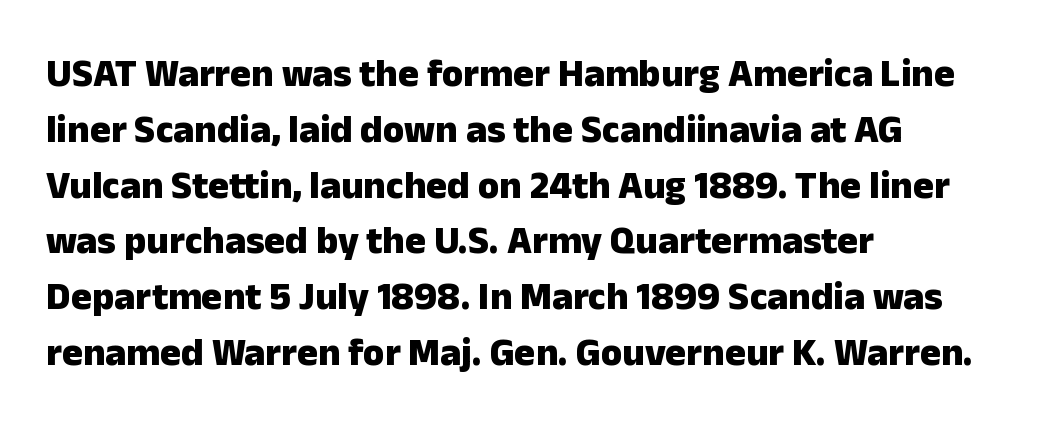
Strokes here are thick enough to call this a true bold. The baseline area is clear. You can tell from the bare stems that sans-serif type was used. The face used here is proportionally spaced, like ordinary book or web type. You could call the tracking neutral — neither tight nor loose. Is there much room between lines? A standard amount, neither cramped nor airy.
